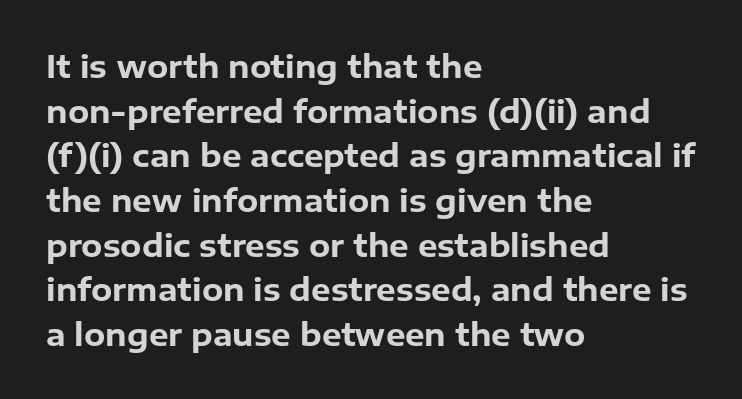
The glyphs are unaccompanied by any horizontal stroke below them. You could call the tracking neutral — neither tight nor loose. Stroke thickness is high; the sample reads as a true bold. Italic? Not at all — the glyphs are vertical. The face used here is proportionally spaced, like ordinary book or web type.
